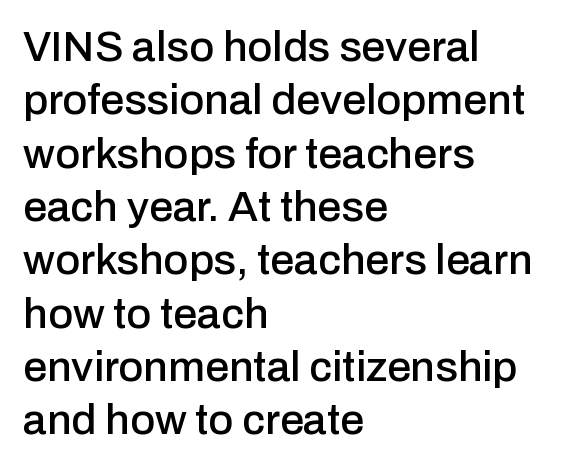
Q: Is the text italic (slanted)? A: No, it is upright.
Q: Is the typeface a serif or a sans-serif typeface? A: Sans-serif.
Q: Is the text underlined? A: No.
Q: How is the paragraph aligned? A: Left-aligned.
Q: Is the spacing between letters normal or unusually wide? A: Normal.
Q: Width (condensed, normal, or wide)? A: Normal.
Q: Stroke contrast? A: Low.
Q: x-height? A: Medium.
Q: Monospaced? A: No.
